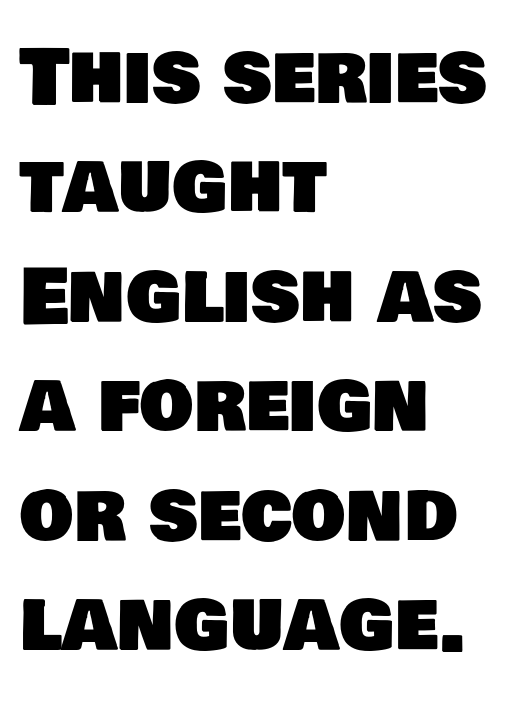
Q: Is the typeface a serif or a sans-serif typeface? A: Sans-serif.
Q: Is the text underlined? A: No.
Q: How is the paragraph aligned? A: Left-aligned.
Q: Is the spacing between letters normal or unusually wide? A: Normal.
Q: Is the spacing between lines tight, normal or loose? A: Normal.
Q: Width (condensed, normal, or wide)? A: Normal.
Q: Stroke contrast? A: Low.
Q: x-height? A: Large.
Q: Monospaced? A: No.
